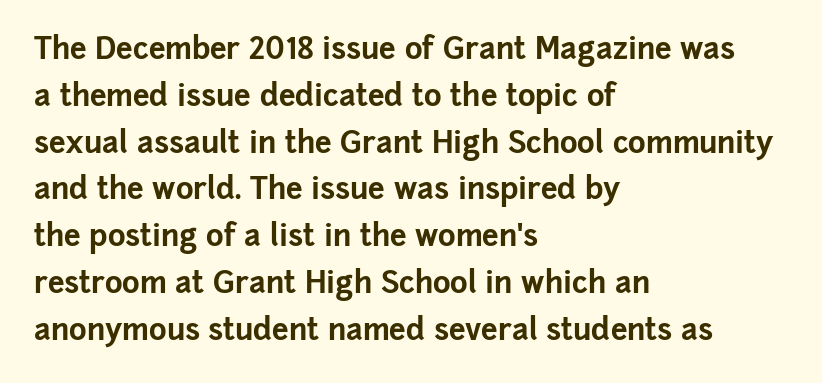
{"serif": "no", "italic": "no", "bold": "yes", "weight": "bold", "width": "normal", "stroke_contrast": "low", "x_height": "medium", "monospaced": "no", "underline": "no", "align": "left", "line_spacing": "normal", "line_spacing_ratio": 1.56, "letter_spacing": "normal", "letter_spacing_em": 0.0, "glyph_px": 30}
